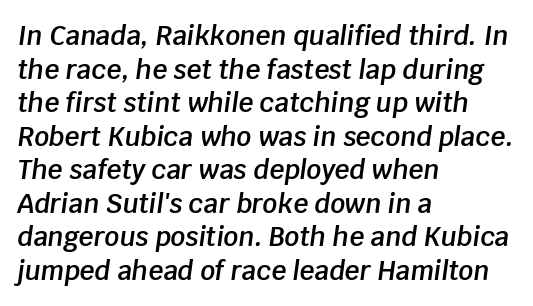
Q: Is the text bold? A: Semi-bold.
Q: Is the text italic (slanted)? A: Yes, it leans right by about 8 degrees.
Q: Is the text underlined? A: No.
Q: How is the paragraph aligned? A: Left-aligned.
Q: Is the spacing between letters normal or unusually wide? A: Normal.
Q: Is the spacing between lines tight, normal or loose? A: Normal.
